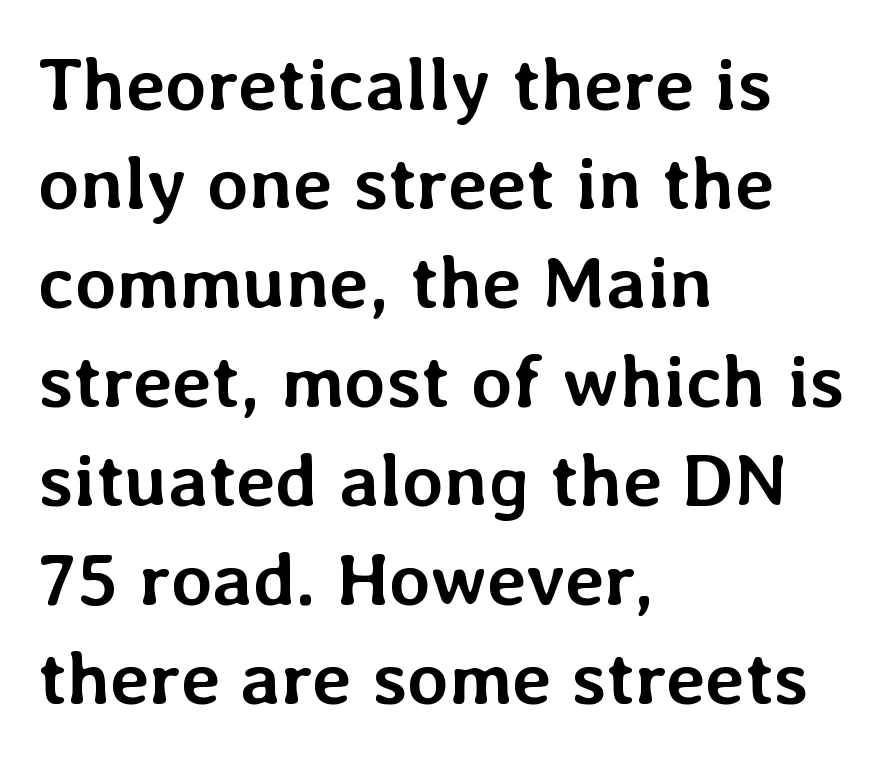
Q: Is the text bold? A: Yes.
Q: Is the text italic (slanted)? A: No, it is upright.
Q: Is the text underlined? A: No.
Q: How is the paragraph aligned? A: Left-aligned.
Q: Is the spacing between letters normal or unusually wide? A: Normal.
Q: Is the spacing between lines tight, normal or loose? A: Normal.
Q: Width (condensed, normal, or wide)? A: Normal.
Q: Stroke contrast? A: Low.
Q: x-height? A: Medium.
Q: Monospaced? A: No.
